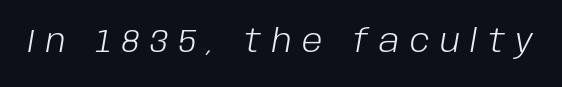
{"italic": "yes", "lean": "right", "slant_degrees": 10, "bold": "no", "weight": "light", "width": "normal", "stroke_contrast": "low", "x_height": "large", "monospaced": "no", "underline": "no", "letter_spacing": "wide", "letter_spacing_em": 0.34, "glyph_px": 31}
